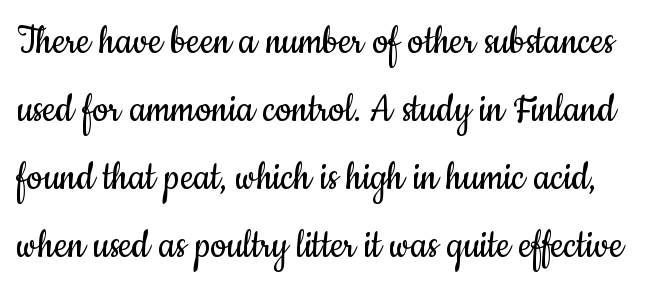
{"serif": "no", "bold": "no", "weight": "regular", "width": "condensed", "stroke_contrast": "low", "x_height": "small", "monospaced": "no", "underline": "no", "line_spacing": "normal", "line_spacing_ratio": 1.51, "letter_spacing": "normal", "letter_spacing_em": 0.0, "glyph_px": 45}
